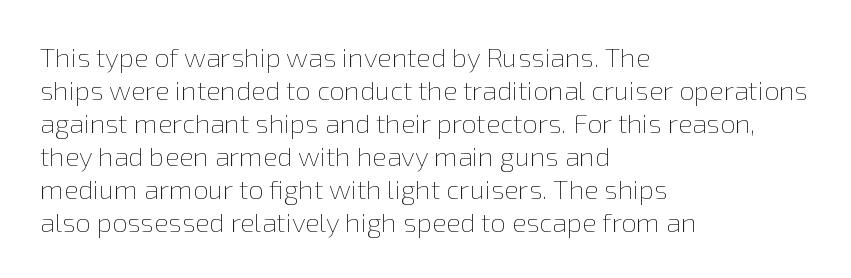
{"italic": "no", "bold": "no", "underline": "no", "align": "left", "line_spacing_ratio": 1.22, "letter_spacing": "normal", "letter_spacing_em": 0.0, "glyph_px": 27}
